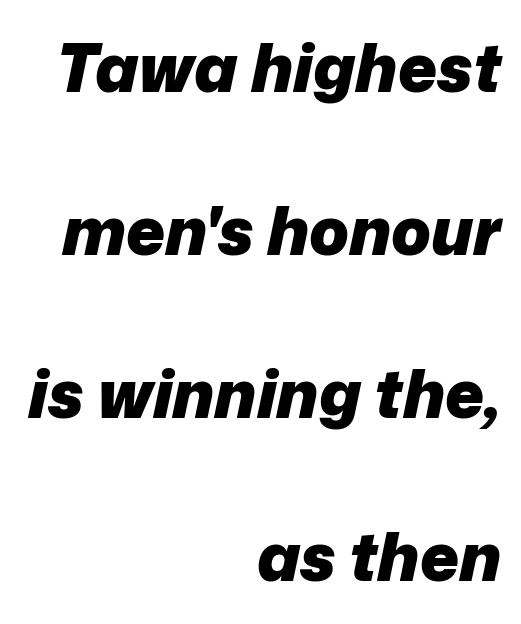
The image shows 66 px heavy type, italic (leaning right); set right-aligned, loose line spacing (2.47x), normal letter spacing, not underlined; low stroke contrast and a medium x-height.
